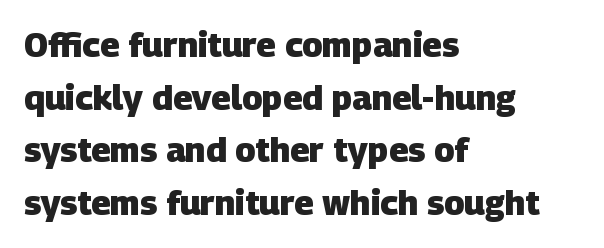
The image shows 34 px heavy sans-serif type; set left-aligned, normal line spacing (1.55x), normal letter spacing, not underlined; low stroke contrast and a large x-height.
